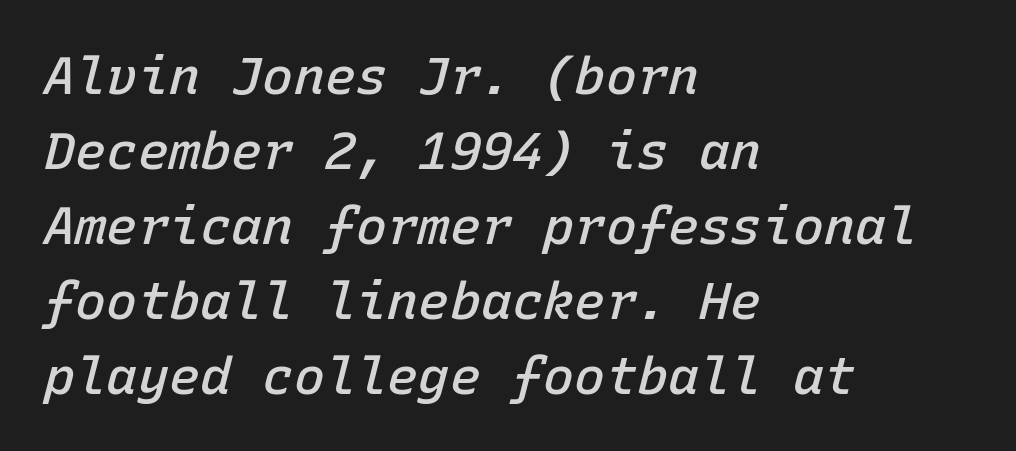
Does the lettering tilt? It does — this is italic. Note the uniform advance width — an 'i' takes as much space as an 'm'. The lines sit at an ordinary, default distance from one another. Every letter is mildly thick-stroked: semibold rather than bold.
